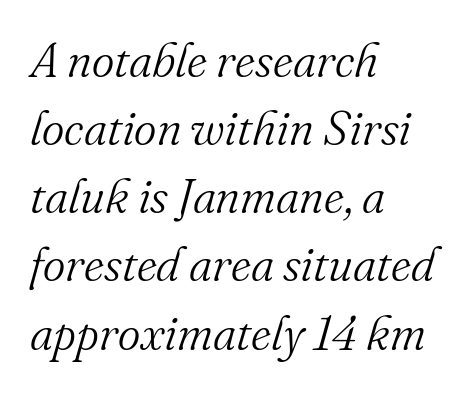
The image shows 48 px light serif type, italic (leaning right); set left-aligned, normal line spacing (1.42x), normal letter spacing, not underlined; medium stroke contrast and a small x-height.
